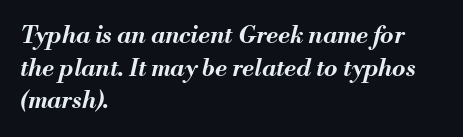
Q: Is the text bold? A: Yes.
Q: Is the text italic (slanted)? A: Yes, it leans right by about 13 degrees.
Q: Is the text underlined? A: No.
Q: How is the paragraph aligned? A: Left-aligned.
Q: Is the spacing between letters normal or unusually wide? A: Normal.
Q: Is the spacing between lines tight, normal or loose? A: Normal.
